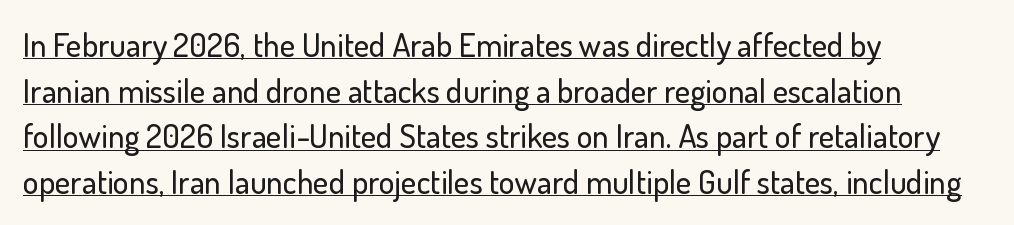
{"serif": "no", "italic": "no", "width": "normal", "stroke_contrast": "low", "x_height": "small", "monospaced": "no", "underline": "yes", "align": "left", "line_spacing": "normal", "line_spacing_ratio": 1.38, "letter_spacing": "normal", "letter_spacing_em": 0.0, "glyph_px": 33}
